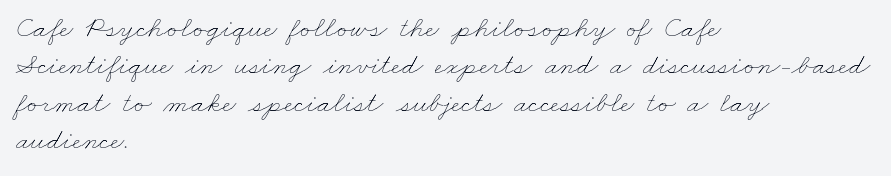
Q: Is the text bold? A: No.
Q: Is the text underlined? A: No.
Q: How is the paragraph aligned? A: Left-aligned.
Q: Is the spacing between letters normal or unusually wide? A: Normal.
Q: Is the spacing between lines tight, normal or loose? A: Normal.
Q: Width (condensed, normal, or wide)? A: Wide.
Q: Stroke contrast? A: Low.
Q: x-height? A: Small.
Q: Monospaced? A: No.
